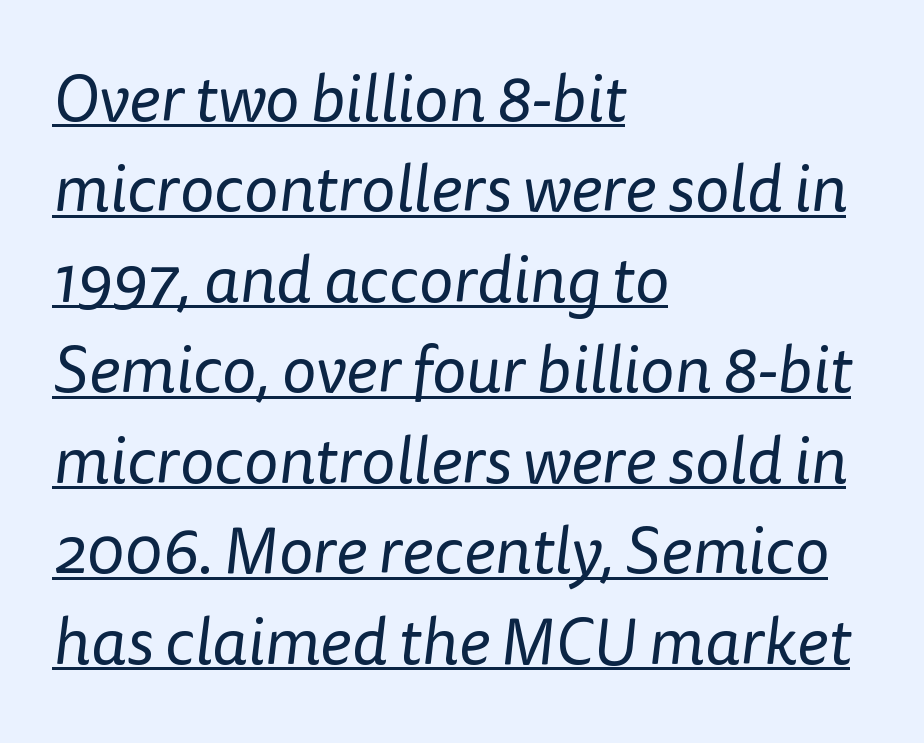
The face looks like a standard text weight, possibly lighter. Left-aligned paragraph, ragged on the right. Quick note: underline on. The font family rendered here belongs to the sans-serif group. The type is set solid horizontally, with unmodified tracking. Students, observe: this is what conventionally led text looks like.
